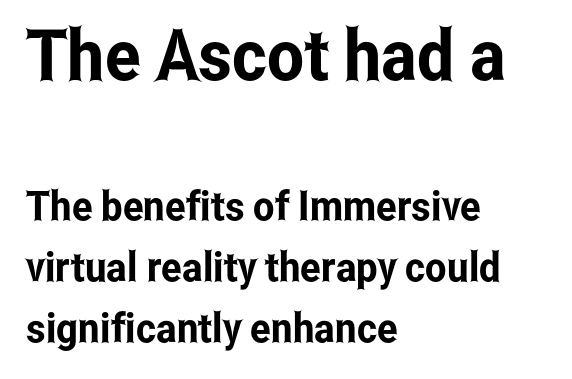
Q: Is the text italic (slanted)? A: No, it is upright.
Q: Is the typeface a serif or a sans-serif typeface? A: Sans-serif.
Q: Is the text underlined? A: No.
Q: How is the paragraph aligned? A: Left-aligned.
Q: Is the spacing between letters normal or unusually wide? A: Normal.
Q: Is the spacing between lines tight, normal or loose? A: Normal.
Q: Which block of text is set in a larger size, the first (top) or the second (bottom)? A: The first (top) one.
Q: Width (condensed, normal, or wide)? A: Condensed.
Q: Stroke contrast? A: Low.
Q: x-height? A: Medium.
Q: Monospaced? A: No.
